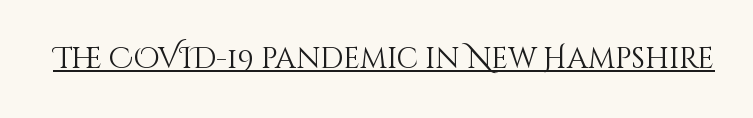
{"italic": "no", "bold": "no", "weight": "light", "width": "normal", "stroke_contrast": "medium", "x_height": "large", "monospaced": "no", "underline": "yes", "letter_spacing": "normal", "letter_spacing_em": 0.0, "glyph_px": 29}
